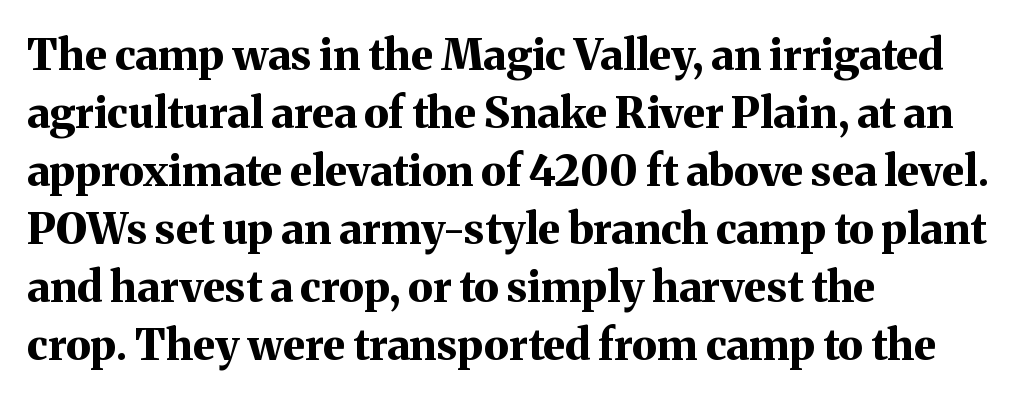
{"serif": "yes", "italic": "no", "bold": "yes", "weight": "bold", "width": "normal", "stroke_contrast": "medium", "x_height": "medium", "monospaced": "no", "underline": "no", "align": "left", "line_spacing": "normal", "line_spacing_ratio": 1.35, "letter_spacing": "normal", "letter_spacing_em": 0.0, "glyph_px": 43}
